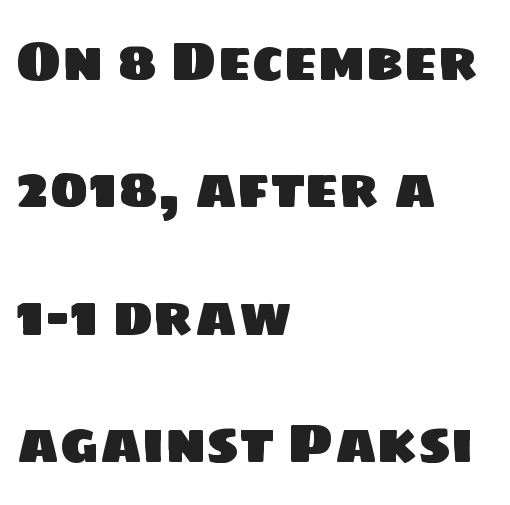
{"serif": "no", "width": "normal", "stroke_contrast": "low", "x_height": "large", "monospaced": "no", "underline": "no", "align": "left", "line_spacing": "loose", "line_spacing_ratio": 2.36, "letter_spacing": "normal", "letter_spacing_em": 0.0, "glyph_px": 54}
